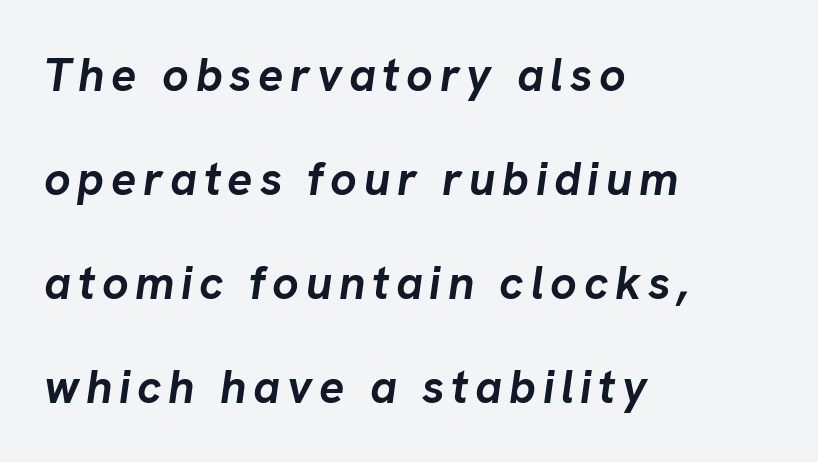
This is heavy type, rendered in bold. A student would call this left alignment; a typographer would say flush left, rag right. Do the characters align in a grid? No, the font is proportional. The strip under each line holds only bare page.
